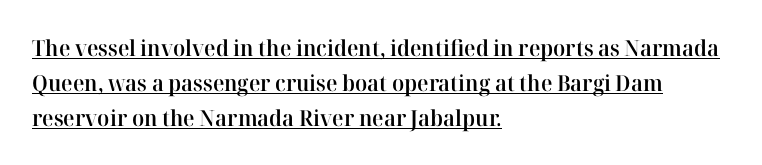
{"italic": "no", "bold": "semi", "underline": "yes", "align": "left", "line_spacing": "normal", "line_spacing_ratio": 1.59, "letter_spacing": "normal", "letter_spacing_em": 0.0, "glyph_px": 22}
